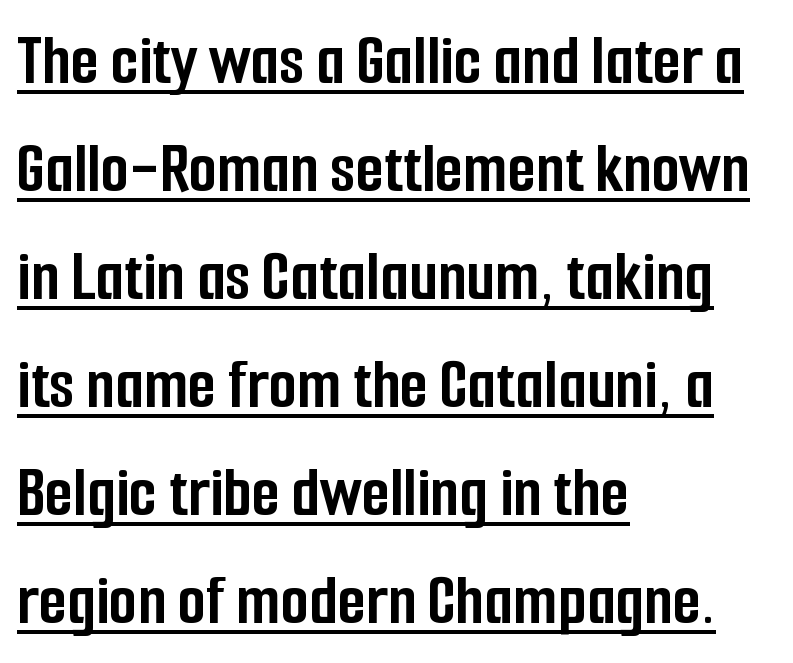
Q: Is the text bold? A: Yes.
Q: Is the text italic (slanted)? A: No, it is upright.
Q: Is the typeface a serif or a sans-serif typeface? A: Sans-serif.
Q: Is the text underlined? A: Yes.
Q: How is the paragraph aligned? A: Left-aligned.
Q: Is the spacing between letters normal or unusually wide? A: Normal.
Q: Is the spacing between lines tight, normal or loose? A: Normal.
Q: Width (condensed, normal, or wide)? A: Condensed.
Q: Stroke contrast? A: Low.
Q: x-height? A: Medium.
Q: Monospaced? A: No.
